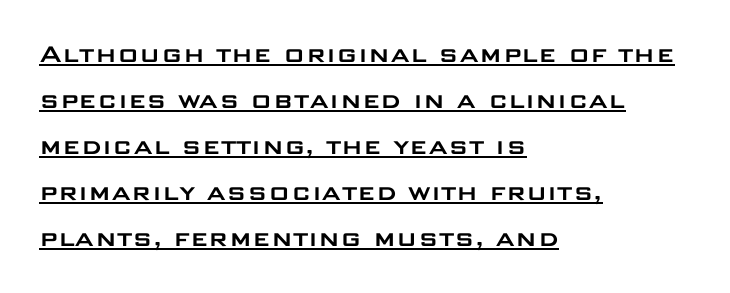
The image shows 29 px wide sans-serif type, upright; set left-aligned, normal line spacing (1.59x), normal letter spacing, underlined; low stroke contrast and a large x-height.
